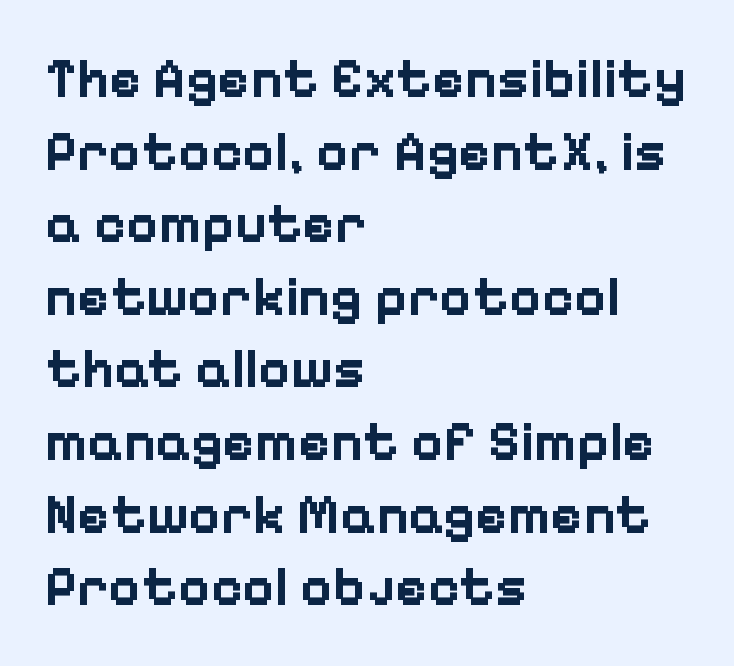
Q: Is the text bold? A: Yes.
Q: Is the text italic (slanted)? A: No, it is upright.
Q: Is the typeface a serif or a sans-serif typeface? A: Sans-serif.
Q: Is the text underlined? A: No.
Q: How is the paragraph aligned? A: Left-aligned.
Q: Is the spacing between letters normal or unusually wide? A: Normal.
Q: Is the spacing between lines tight, normal or loose? A: Normal.
Q: Width (condensed, normal, or wide)? A: Normal.
Q: Stroke contrast? A: Low.
Q: x-height? A: Medium.
Q: Monospaced? A: No.
